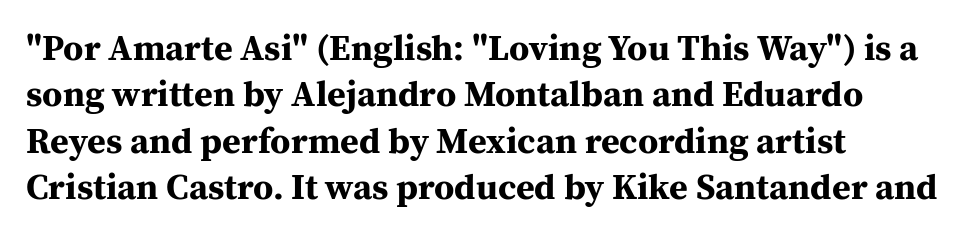
{"serif": "yes", "italic": "no", "bold": "yes", "weight": "bold", "width": "normal", "stroke_contrast": "medium", "x_height": "medium", "monospaced": "no", "underline": "no", "align": "left", "line_spacing": "normal", "line_spacing_ratio": 1.29, "letter_spacing": "normal", "letter_spacing_em": 0.0, "glyph_px": 36}
